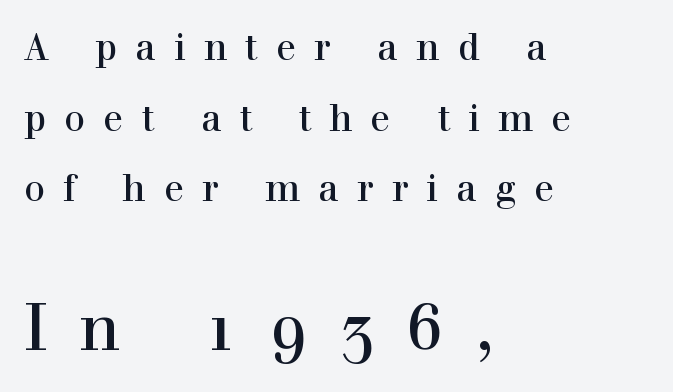
{"serif": "yes", "italic": "no", "width": "normal", "x_height": "medium", "monospaced": "no", "underline": "no", "align": "left", "line_spacing": "loose", "line_spacing_ratio": 1.91, "letter_spacing": "wide", "letter_spacing_em": 0.49, "larger_block": "second", "size_ratio": 1.76, "glyph_px": 65}
